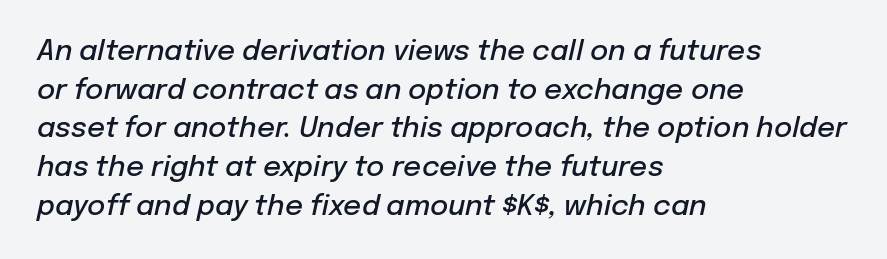
Normally led — the rows are evenly, conventionally spaced. The area under the type is left untouched. Every letter is mildly thick-stroked: semibold rather than bold. Proportional: the letters do not fall into vertical columns. The typography opts for an oblique posture over an upright one. All the whitespace from short lines collects on the right.
